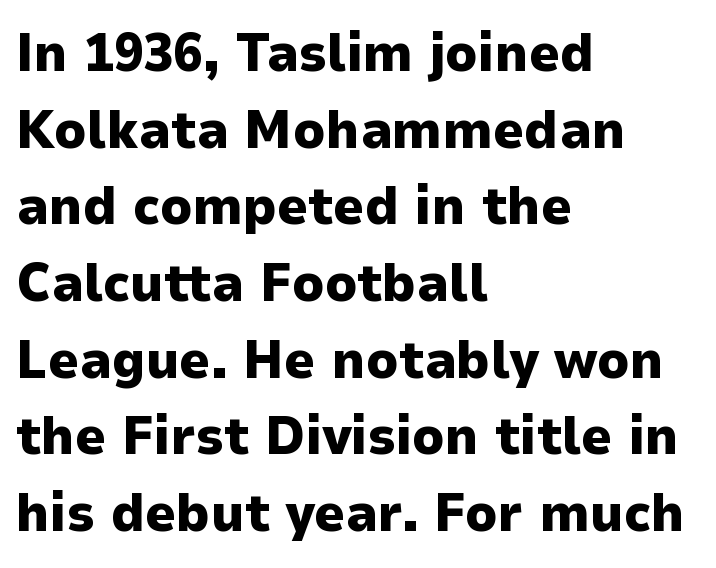
{"serif": "no", "italic": "no", "bold": "yes", "weight": "heavy", "width": "normal", "stroke_contrast": "low", "x_height": "medium", "monospaced": "no", "underline": "no", "align": "left", "line_spacing": "normal", "line_spacing_ratio": 1.42, "letter_spacing": "normal", "letter_spacing_em": 0.0, "glyph_px": 54}
